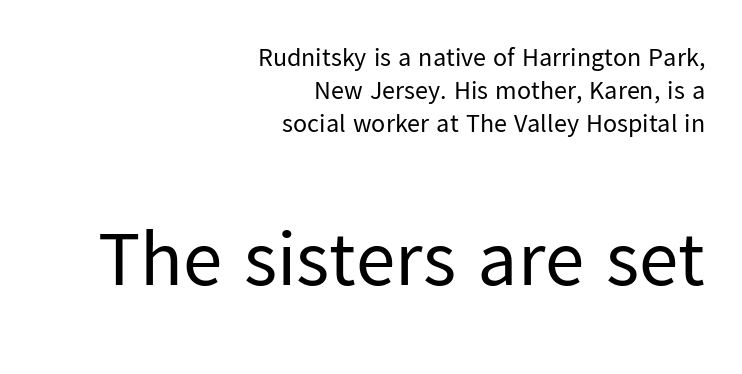
The image shows 79 px regular-weight sans-serif type, upright; set right-aligned, normal line spacing (1.26x), normal letter spacing, not underlined; the second (bottom) block is 3.04x larger; low stroke contrast and a medium x-height.
